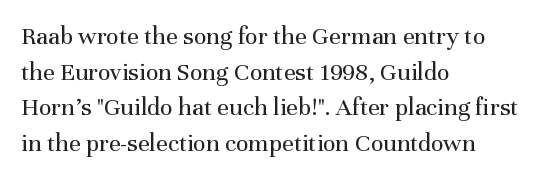
{"italic": "no", "bold": "no", "underline": "no", "align": "left", "line_spacing": "normal", "line_spacing_ratio": 1.37, "letter_spacing": "normal", "letter_spacing_em": 0.0, "glyph_px": 26}
